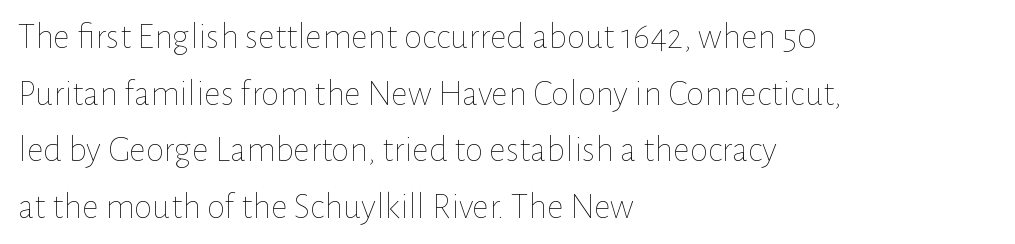
{"italic": "no", "bold": "no", "weight": "thin", "width": "normal", "stroke_contrast": "low", "x_height": "medium", "monospaced": "no", "underline": "no", "align": "left", "line_spacing": "normal", "line_spacing_ratio": 1.53, "letter_spacing": "normal", "letter_spacing_em": 0.0, "glyph_px": 37}
